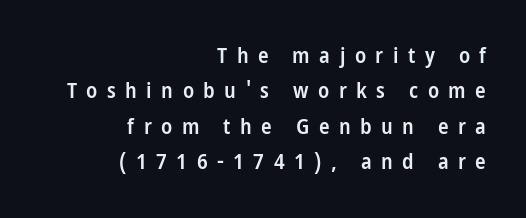
Strokes here are thickened, but only to semibold level. Notice how descenders clear the ascenders below comfortably — that's standard leading. Compared with a flush-left layout, this one pins lines to the opposite, right side. Posture: upright roman.
